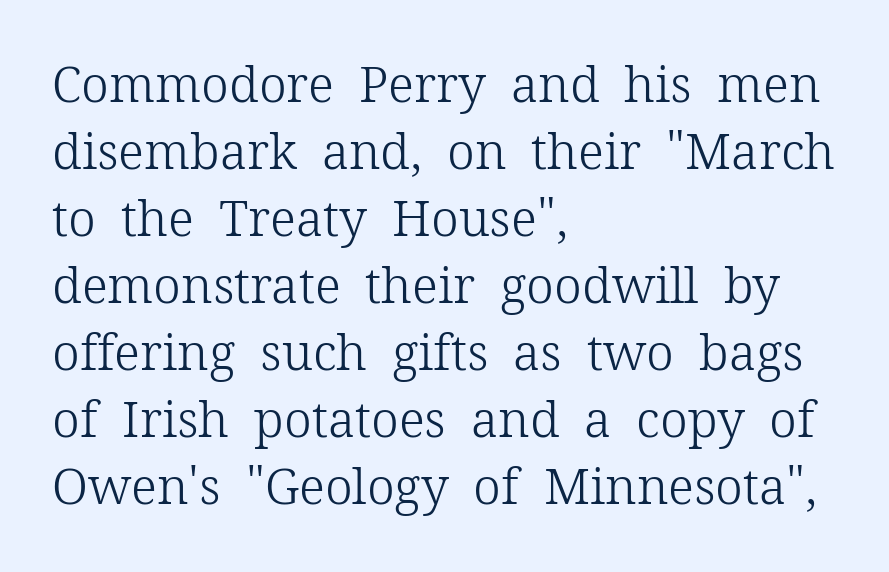
Beneath every word, the page is bare. All the whitespace from short lines collects on the right. Students, note that the glyphs here touch the page at normal intervals. Each letter keeps its own natural width here, so spacing adapts to shape. Italic? Not at all — the glyphs are vertical.
